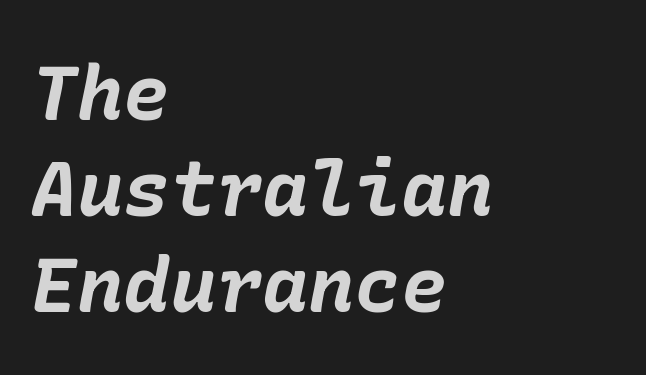
Q: Is the text bold? A: Yes.
Q: Is the text italic (slanted)? A: Yes, it leans right by about 10 degrees.
Q: Is the text underlined? A: No.
Q: How is the paragraph aligned? A: Left-aligned.
Q: Is the spacing between letters normal or unusually wide? A: Normal.
Q: Is the spacing between lines tight, normal or loose? A: Normal.
Q: Width (condensed, normal, or wide)? A: Normal.
Q: Stroke contrast? A: Low.
Q: x-height? A: Medium.
